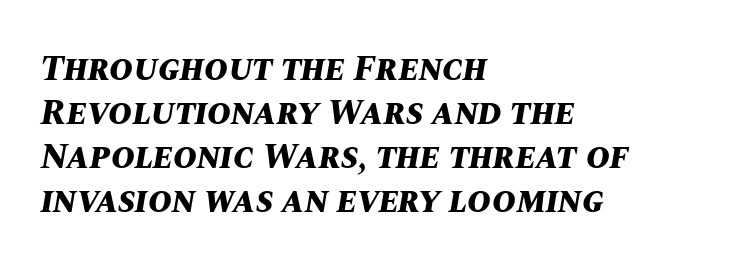
{"italic": "yes", "lean": "right", "slant_degrees": 10, "bold": "yes", "weight": "bold", "width": "normal", "stroke_contrast": "medium", "x_height": "large", "monospaced": "no", "underline": "no", "align": "left", "line_spacing_ratio": 1.22, "letter_spacing": "normal", "letter_spacing_em": 0.0, "glyph_px": 36}
